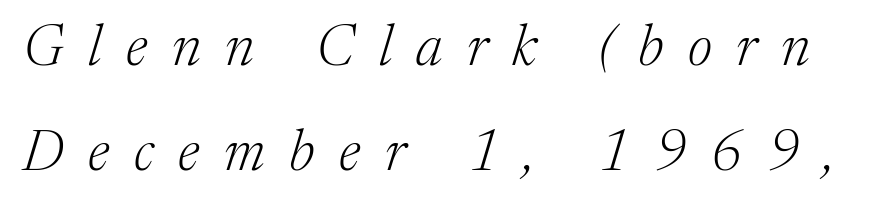
Q: Is the text bold? A: No.
Q: Is the text italic (slanted)? A: Yes, it leans right by about 17 degrees.
Q: Is the typeface a serif or a sans-serif typeface? A: Serif.
Q: Is the text underlined? A: No.
Q: Is the spacing between letters normal or unusually wide? A: Unusually wide.
Q: Width (condensed, normal, or wide)? A: Normal.
Q: Stroke contrast? A: Medium.
Q: x-height? A: Medium.
Q: Monospaced? A: No.
